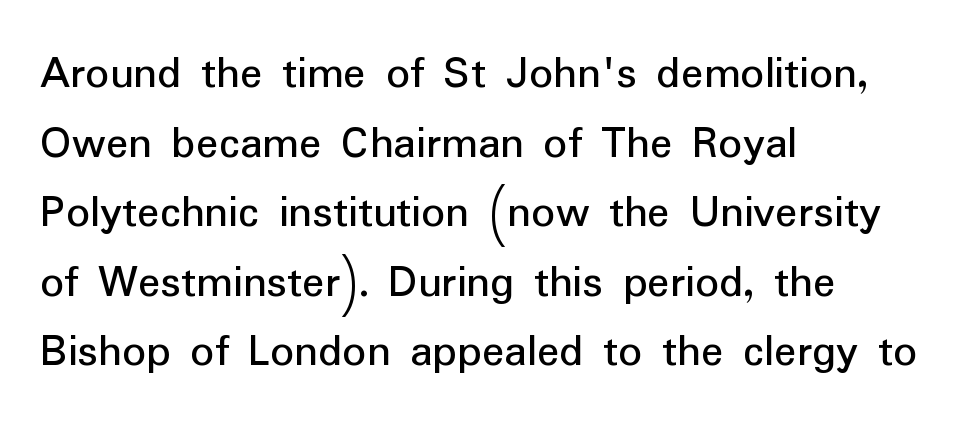
Q: Is the text bold? A: No.
Q: Is the text italic (slanted)? A: No, it is upright.
Q: Is the typeface a serif or a sans-serif typeface? A: Sans-serif.
Q: Is the text underlined? A: No.
Q: How is the paragraph aligned? A: Left-aligned.
Q: Is the spacing between letters normal or unusually wide? A: Normal.
Q: Is the spacing between lines tight, normal or loose? A: Normal.
Q: Width (condensed, normal, or wide)? A: Normal.
Q: Stroke contrast? A: Low.
Q: x-height? A: Medium.
Q: Monospaced? A: No.
